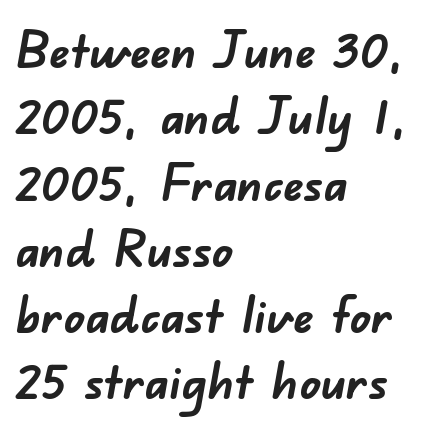
{"serif": "no", "bold": "yes", "weight": "semibold", "width": "normal", "stroke_contrast": "low", "x_height": "small", "monospaced": "no", "underline": "no", "align": "left", "line_spacing": "normal", "line_spacing_ratio": 1.3, "letter_spacing": "normal", "letter_spacing_em": 0.0, "glyph_px": 51}
